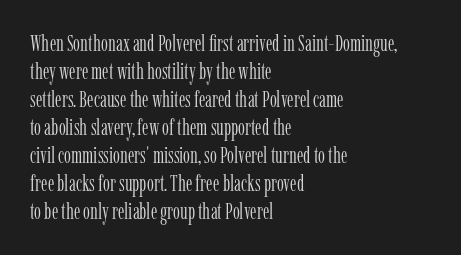
The image shows 22 px text type, upright; set left-aligned, normal line spacing (1.27x), normal letter spacing, not underlined.
